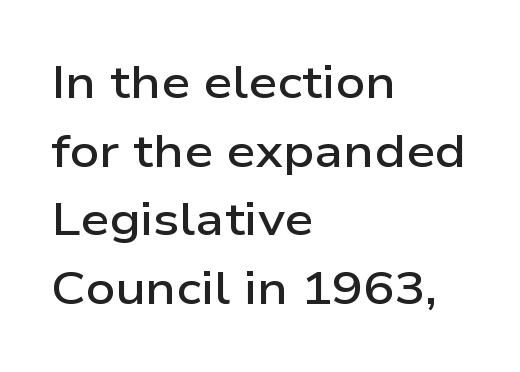
The image shows 46 px semibold, wide sans-serif type, upright; set left-aligned, normal line spacing (1.49x), normal letter spacing, not underlined; low stroke contrast and a medium x-height.
